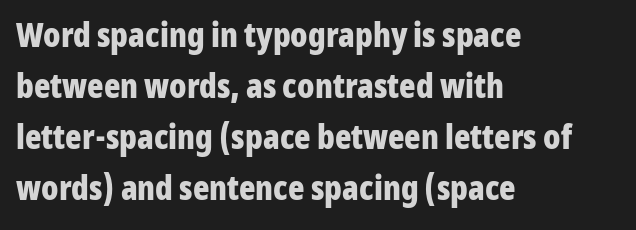
Q: Is the text bold? A: Yes.
Q: Is the text italic (slanted)? A: No, it is upright.
Q: Is the typeface a serif or a sans-serif typeface? A: Sans-serif.
Q: Is the text underlined? A: No.
Q: How is the paragraph aligned? A: Left-aligned.
Q: Is the spacing between letters normal or unusually wide? A: Normal.
Q: Is the spacing between lines tight, normal or loose? A: Normal.
Q: Width (condensed, normal, or wide)? A: Condensed.
Q: Stroke contrast? A: Low.
Q: x-height? A: Medium.
Q: Monospaced? A: No.
